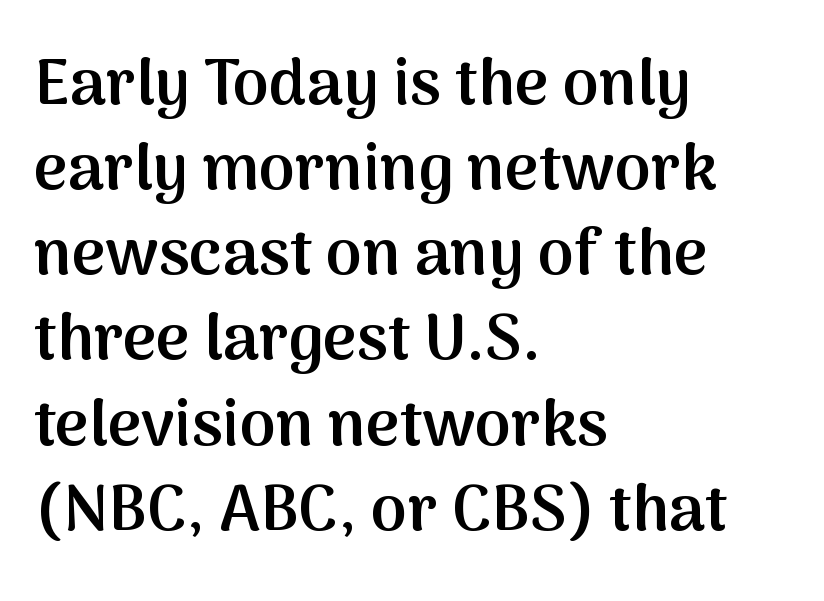
The image shows 65 px semibold sans-serif type, upright; set left-aligned, normal line spacing (1.31x), normal letter spacing, not underlined; medium stroke contrast and a medium x-height.
